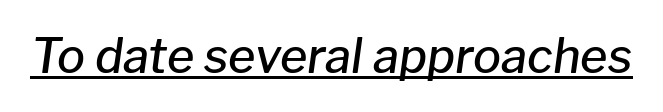
The image shows 47 px semibold type, italic (leaning right); set normal letter spacing, underlined; low stroke contrast and a medium x-height.
